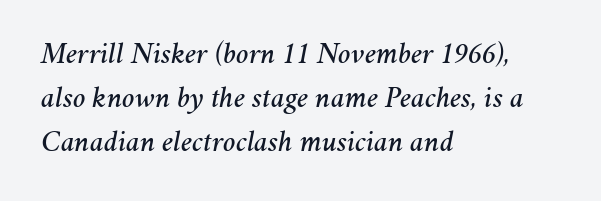
The image shows 30 px text type, italic (leaning right); set left-aligned, normal line spacing (1.46x), normal letter spacing, not underlined; medium stroke contrast and a medium x-height.
